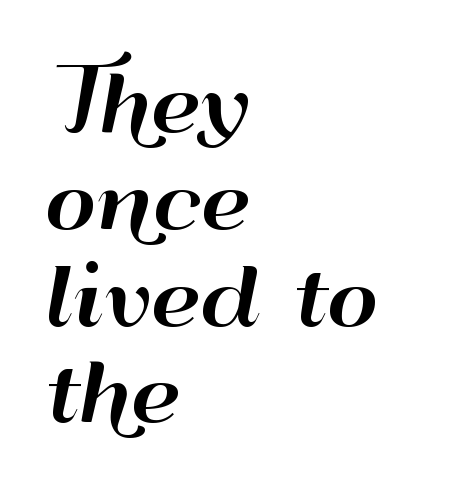
I'd call this a sans setting — the letters go barefoot. This sample is left-justified, so line endings fall wherever the words run out. Honestly, there is no underline to notice here at all. Compared with typical body copy, the letter spacing here is the same.
